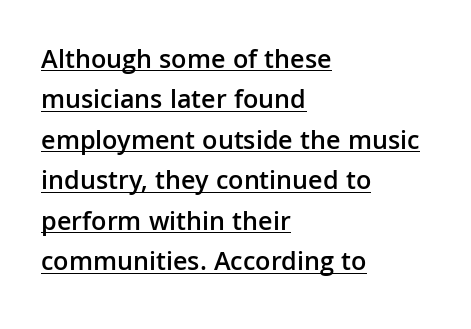
{"italic": "no", "bold": "semi", "underline": "yes", "align": "left", "line_spacing": "normal", "line_spacing_ratio": 1.5, "letter_spacing": "normal", "letter_spacing_em": 0.0, "glyph_px": 27}
